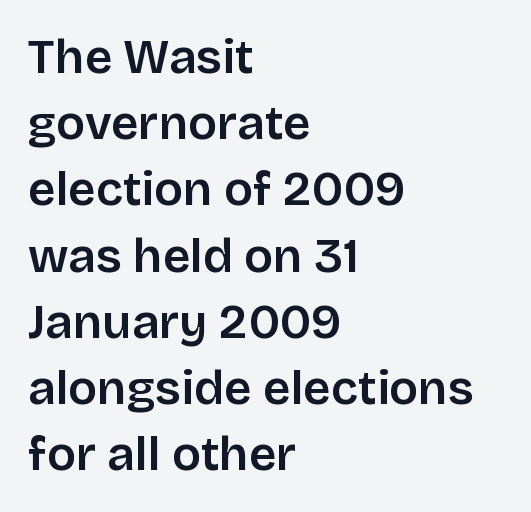
{"serif": "no", "italic": "no", "bold": "semi", "weight": "semibold", "width": "normal", "stroke_contrast": "low", "x_height": "large", "monospaced": "no", "underline": "no", "align": "left", "line_spacing": "normal", "line_spacing_ratio": 1.38, "letter_spacing": "normal", "letter_spacing_em": 0.0, "glyph_px": 48}
